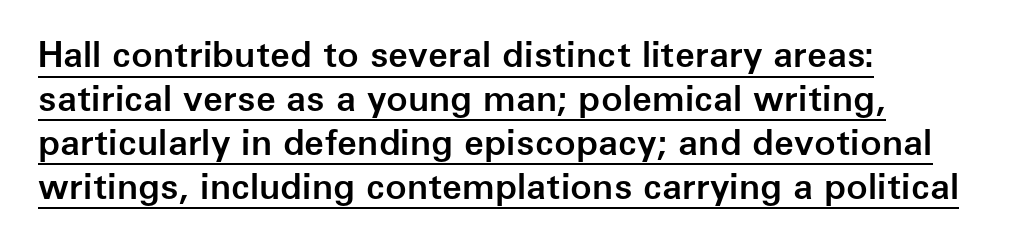
Students, this is semibold: more ink than regular, less than bold. The letters stand upright; this is a roman face. Type style note: lacks serifs. Each letter keeps its own natural width here, so spacing adapts to shape. Like a heading marked for emphasis, these lines bear an underscore. Here the glyphs are tracked normally, forming tight word shapes.
